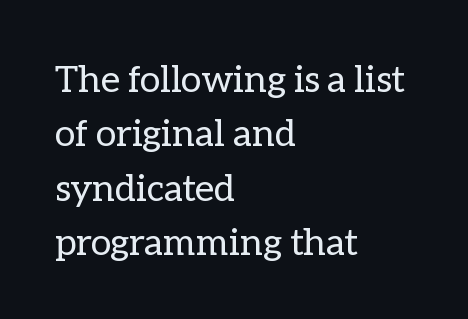
Q: Is the text bold? A: No.
Q: Is the text italic (slanted)? A: No, it is upright.
Q: Is the text underlined? A: No.
Q: How is the paragraph aligned? A: Left-aligned.
Q: Is the spacing between letters normal or unusually wide? A: Normal.
Q: Is the spacing between lines tight, normal or loose? A: Normal.
Q: Width (condensed, normal, or wide)? A: Normal.
Q: Stroke contrast? A: Low.
Q: x-height? A: Medium.
Q: Monospaced? A: No.
